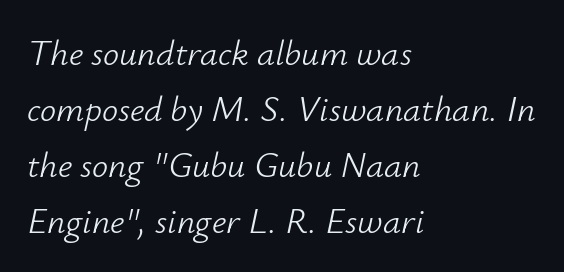
Q: Is the text bold? A: No.
Q: Is the text italic (slanted)? A: Yes, it leans right by about 12 degrees.
Q: Is the text underlined? A: No.
Q: How is the paragraph aligned? A: Left-aligned.
Q: Is the spacing between letters normal or unusually wide? A: Normal.
Q: Is the spacing between lines tight, normal or loose? A: Normal.
Q: Width (condensed, normal, or wide)? A: Normal.
Q: Stroke contrast? A: Low.
Q: x-height? A: Small.
Q: Monospaced? A: No.
